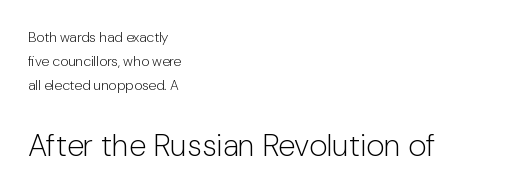
{"serif": "no", "italic": "no", "bold": "no", "weight": "light", "width": "normal", "stroke_contrast": "low", "x_height": "medium", "monospaced": "no", "underline": "no", "align": "left", "line_spacing_ratio": 1.72, "letter_spacing": "normal", "letter_spacing_em": 0.0, "larger_block": "second", "size_ratio": 2.21, "glyph_px": 31}
